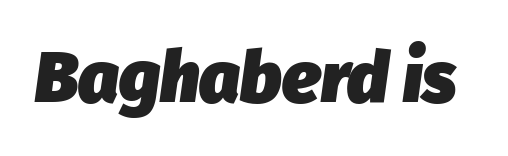
The image shows 71 px heavy type, italic (leaning right); set normal letter spacing, not underlined; low stroke contrast and a medium x-height.
